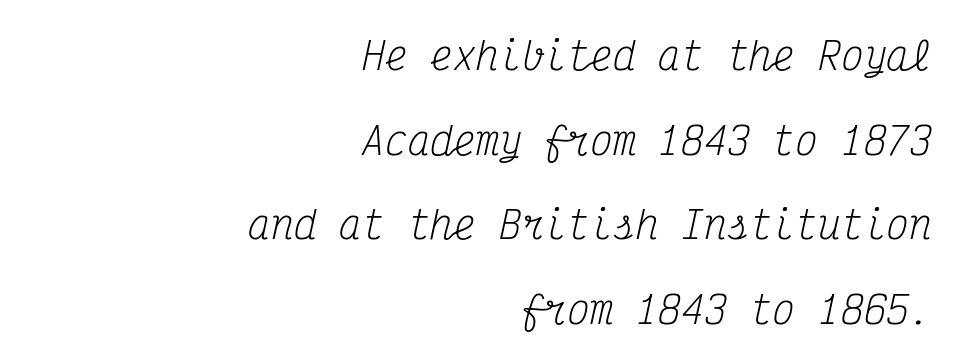
The image shows 38 px regular-weight, condensed serif type, italic (leaning right), monospaced; set right-aligned, loose line spacing (2.23x), normal letter spacing, not underlined; medium stroke contrast and a medium x-height.
